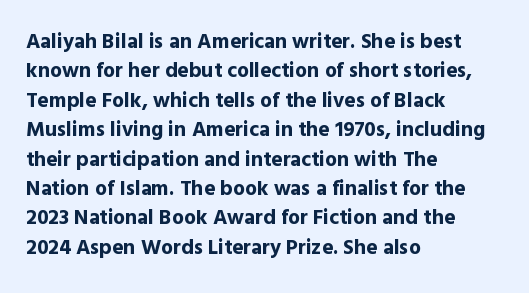
Q: Is the text bold? A: Yes.
Q: Is the text italic (slanted)? A: No, it is upright.
Q: Is the text underlined? A: No.
Q: How is the paragraph aligned? A: Left-aligned.
Q: Is the spacing between letters normal or unusually wide? A: Normal.
Q: Is the spacing between lines tight, normal or loose? A: Normal.
